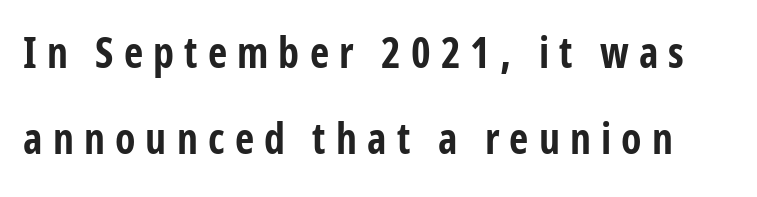
The image shows 42 px bold, condensed sans-serif type, upright; set loose line spacing (2.05x), unusually wide letter spacing (+0.24 em), not underlined; low stroke contrast and a medium x-height.
